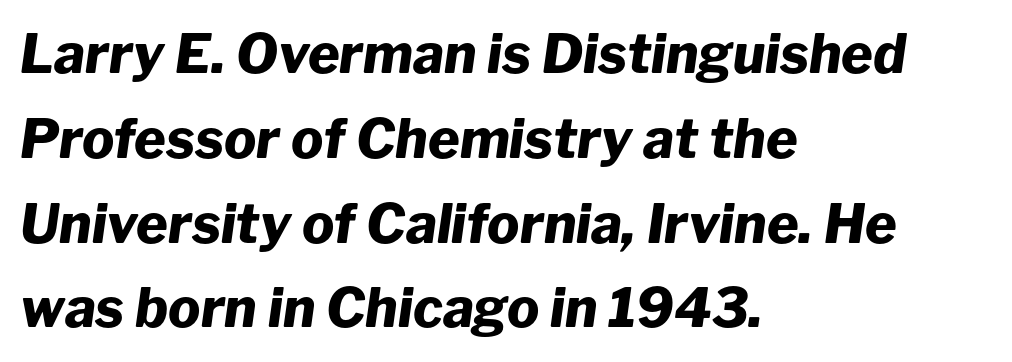
Short note: letters normally spaced. The zone under the glyphs is completely vacant. This sample uses an oblique cut, with every glyph tilted off the vertical. Looks like regular typesetting: each glyph gets only the width it needs.
